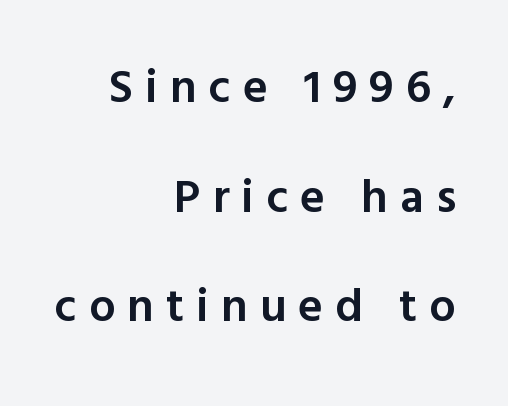
Q: Is the text bold? A: Semi-bold.
Q: Is the text italic (slanted)? A: No, it is upright.
Q: Is the typeface a serif or a sans-serif typeface? A: Sans-serif.
Q: Is the text underlined? A: No.
Q: How is the paragraph aligned? A: Right-aligned.
Q: Is the spacing between letters normal or unusually wide? A: Unusually wide.
Q: Is the spacing between lines tight, normal or loose? A: Loose.
Q: Width (condensed, normal, or wide)? A: Normal.
Q: x-height? A: Medium.
Q: Monospaced? A: No.
